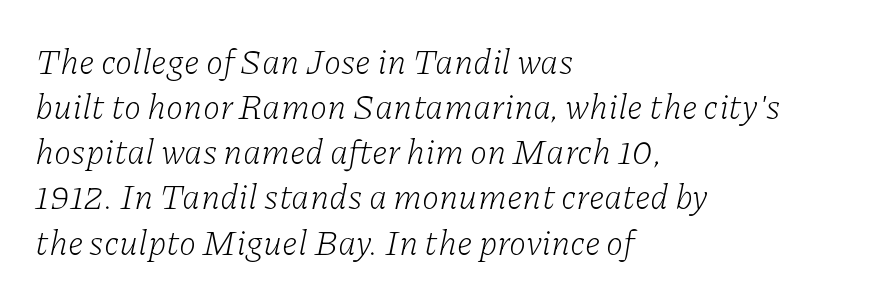
Q: Is the text bold? A: No.
Q: Is the text italic (slanted)? A: Yes, it leans right by about 11 degrees.
Q: Is the typeface a serif or a sans-serif typeface? A: Serif.
Q: Is the text underlined? A: No.
Q: How is the paragraph aligned? A: Left-aligned.
Q: Is the spacing between letters normal or unusually wide? A: Normal.
Q: Is the spacing between lines tight, normal or loose? A: Normal.
Q: Width (condensed, normal, or wide)? A: Normal.
Q: Stroke contrast? A: Low.
Q: x-height? A: Medium.
Q: Monospaced? A: No.
